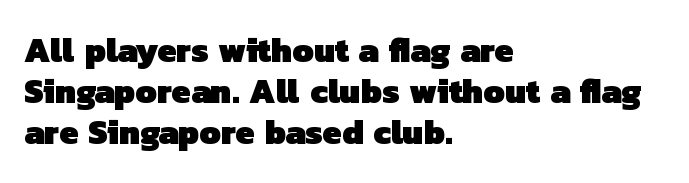
{"serif": "no", "bold": "yes", "weight": "heavy", "width": "normal", "stroke_contrast": "low", "x_height": "medium", "monospaced": "no", "underline": "no", "align": "left", "line_spacing_ratio": 1.21, "letter_spacing": "normal", "letter_spacing_em": 0.0, "glyph_px": 34}
